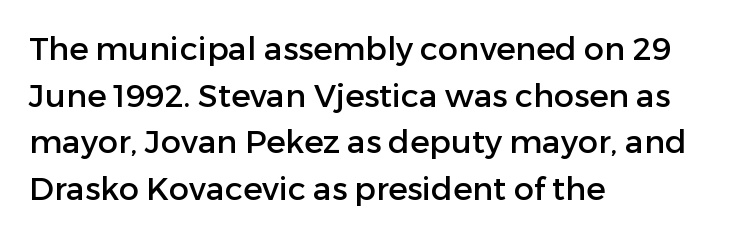
{"serif": "no", "italic": "no", "width": "normal", "stroke_contrast": "low", "x_height": "medium", "monospaced": "no", "underline": "no", "align": "left", "line_spacing": "normal", "line_spacing_ratio": 1.46, "letter_spacing": "normal", "letter_spacing_em": 0.0, "glyph_px": 32}
